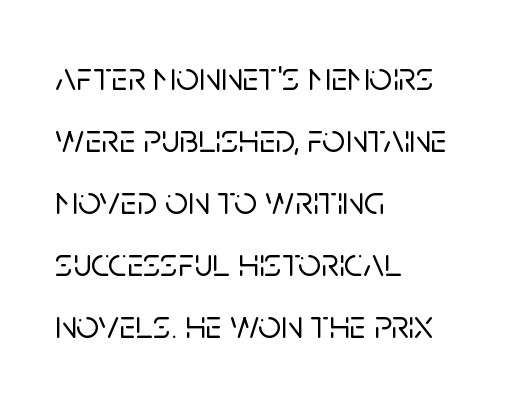
Q: Is the text italic (slanted)? A: No, it is upright.
Q: Is the typeface a serif or a sans-serif typeface? A: Sans-serif.
Q: Is the text underlined? A: No.
Q: How is the paragraph aligned? A: Left-aligned.
Q: Is the spacing between letters normal or unusually wide? A: Normal.
Q: Is the spacing between lines tight, normal or loose? A: Normal.
Q: Width (condensed, normal, or wide)? A: Normal.
Q: Stroke contrast? A: Low.
Q: x-height? A: Large.
Q: Monospaced? A: No.
